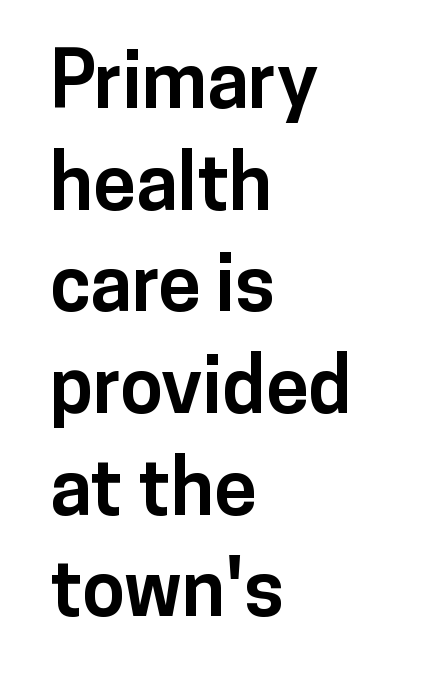
{"serif": "no", "italic": "no", "bold": "yes", "weight": "bold", "width": "normal", "stroke_contrast": "low", "x_height": "medium", "monospaced": "no", "underline": "no", "align": "left", "line_spacing": "normal", "line_spacing_ratio": 1.32, "letter_spacing": "normal", "letter_spacing_em": 0.0, "glyph_px": 77}
